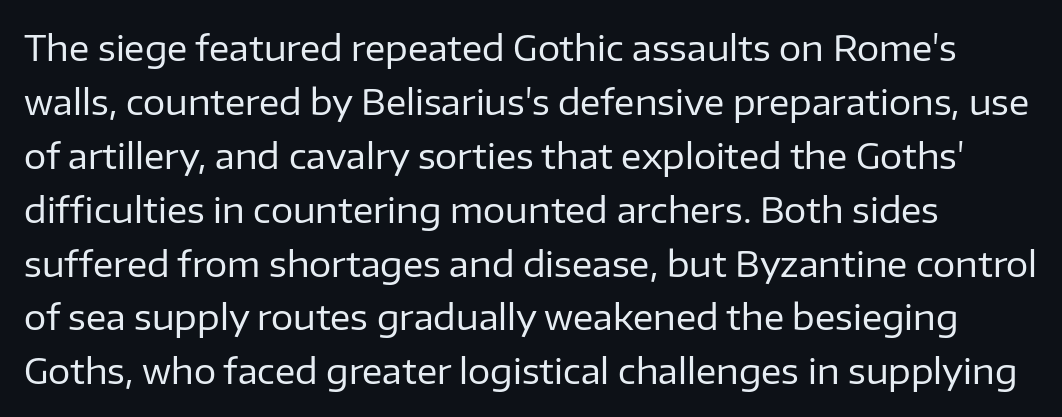
Q: Is the text bold? A: No.
Q: Is the text italic (slanted)? A: No, it is upright.
Q: Is the typeface a serif or a sans-serif typeface? A: Sans-serif.
Q: Is the text underlined? A: No.
Q: Is the spacing between letters normal or unusually wide? A: Normal.
Q: Is the spacing between lines tight, normal or loose? A: Normal.
Q: Width (condensed, normal, or wide)? A: Normal.
Q: Stroke contrast? A: Low.
Q: x-height? A: Medium.
Q: Monospaced? A: No.
